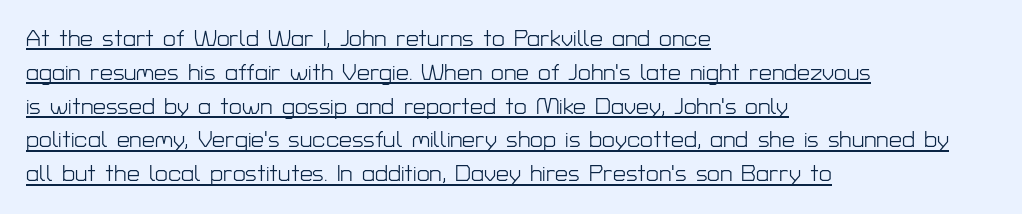
Spacing between characters is what you'd get straight out of the box. In terms of posture, this sample is upright. One-word summary of the alignment: left. This reads as an unemphasized weight, regular at the heaviest.
